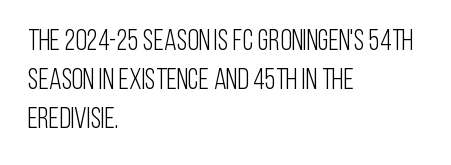
{"serif": "no", "italic": "no", "bold": "no", "weight": "light", "width": "condensed", "stroke_contrast": "low", "x_height": "large", "monospaced": "no", "underline": "no", "align": "left", "line_spacing": "normal", "line_spacing_ratio": 1.35, "letter_spacing": "normal", "letter_spacing_em": 0.0, "glyph_px": 29}
